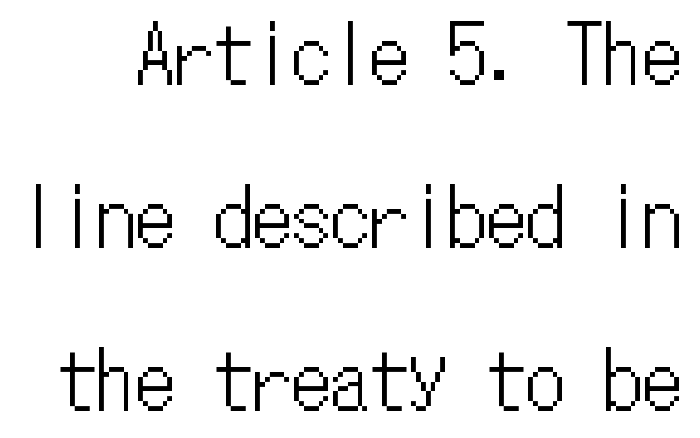
Q: Is the text italic (slanted)? A: No, it is upright.
Q: Is the text underlined? A: No.
Q: Is the spacing between letters normal or unusually wide? A: Normal.
Q: Is the spacing between lines tight, normal or loose? A: Loose.
Q: Width (condensed, normal, or wide)? A: Condensed.
Q: Stroke contrast? A: Low.
Q: x-height? A: Medium.
Q: Monospaced? A: Yes.
